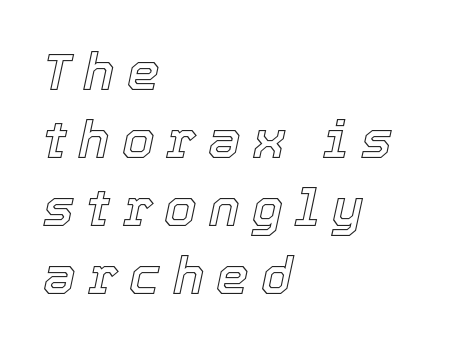
{"italic": "yes", "lean": "right", "slant_degrees": 12, "width": "normal", "x_height": "medium", "monospaced": "no", "underline": "no", "align": "left", "line_spacing": "normal", "line_spacing_ratio": 1.31, "letter_spacing": "wide", "letter_spacing_em": 0.23, "glyph_px": 52}
